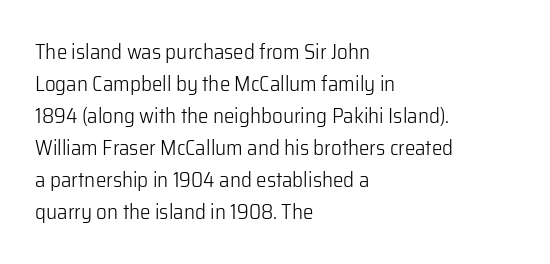
Vertical strokes here are truly vertical. The paragraph has a hard left edge and a soft right edge. The rendering uses a moderate line-height, typical for paragraphs. The cut favours lightness, reaching ordinary text weight at its darkest.
